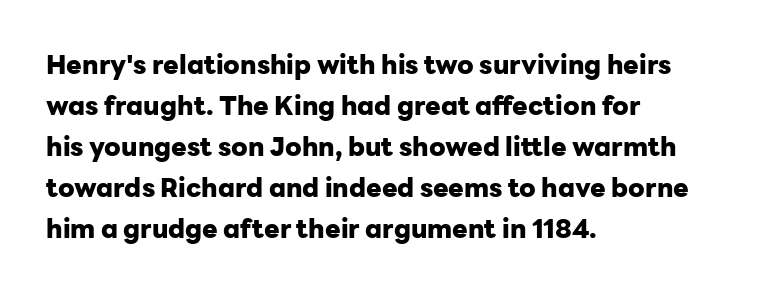
Standard letterfit; no display-style spreading of the glyphs. Compared with typical paragraphs, the rows here are spaced about the same. A bare baseline throughout the passage. Every stem runs plumb, perpendicular to the baseline. The typesetter chose a ragged-right arrangement here. The font is running at its bold setting.
